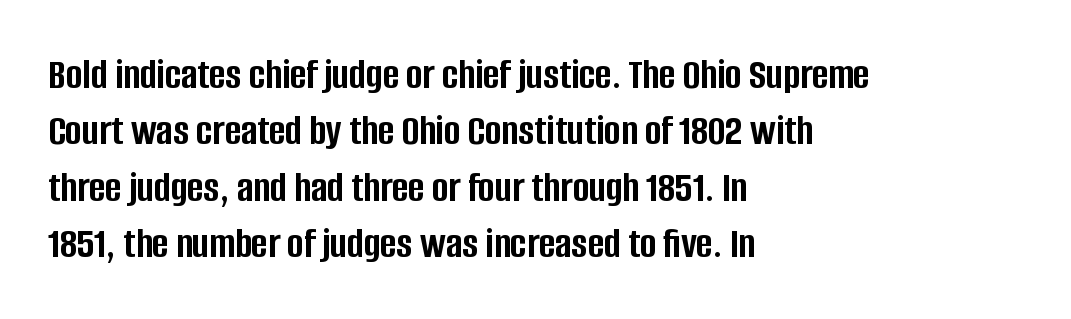
Q: Is the text bold? A: Yes.
Q: Is the text italic (slanted)? A: No, it is upright.
Q: Is the typeface a serif or a sans-serif typeface? A: Sans-serif.
Q: Is the text underlined? A: No.
Q: How is the paragraph aligned? A: Left-aligned.
Q: Is the spacing between letters normal or unusually wide? A: Normal.
Q: Is the spacing between lines tight, normal or loose? A: Normal.
Q: Width (condensed, normal, or wide)? A: Condensed.
Q: Stroke contrast? A: Low.
Q: x-height? A: Large.
Q: Monospaced? A: No.
